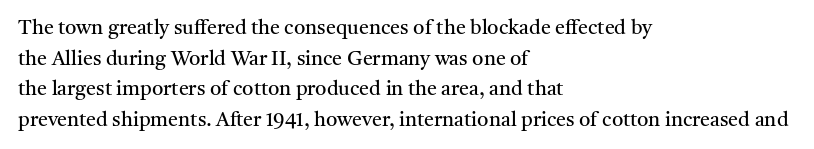
If you drew a line through each stem, it would be perfectly vertical. Students, observe: this is what conventionally led text looks like. Alignment: flush left. Decoration check: the copy has no underline.
